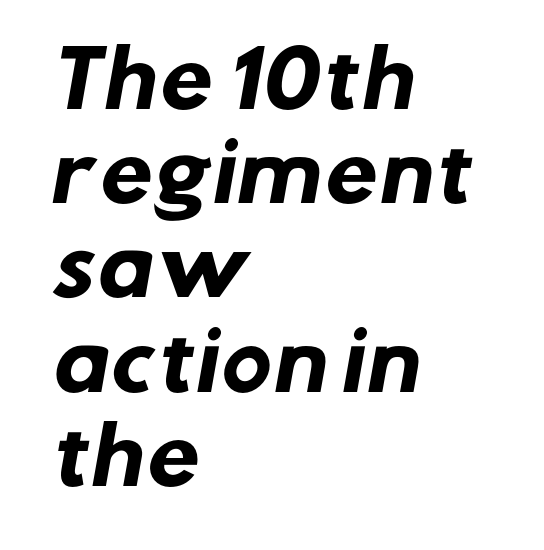
Heavy, bold letterforms. Regarding serifs, this sample does without them. Where is the straight margin? On the left. Descenders are the only things crossing below the line. The rendering keeps characters at their native spacing. Think of a printed novel: that variable character pitch is what you see here.
